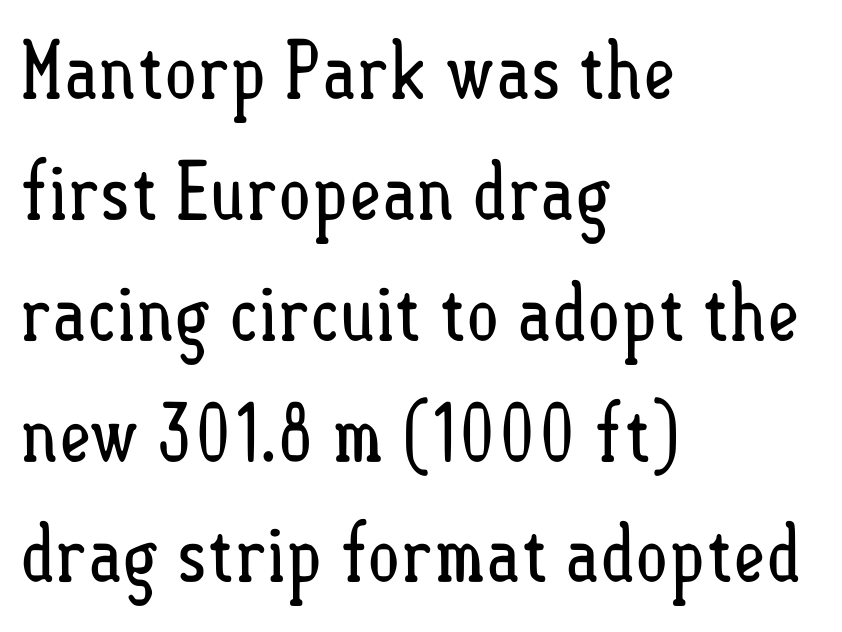
Typeset ragged right — the left edge is the straight one. Lines of text with bare space underneath. Designer's note — italics off, roman on. Weight: in the light-to-regular range. Nobody touched the tracking dial on this one. Proportional: the letters do not fall into vertical columns.
